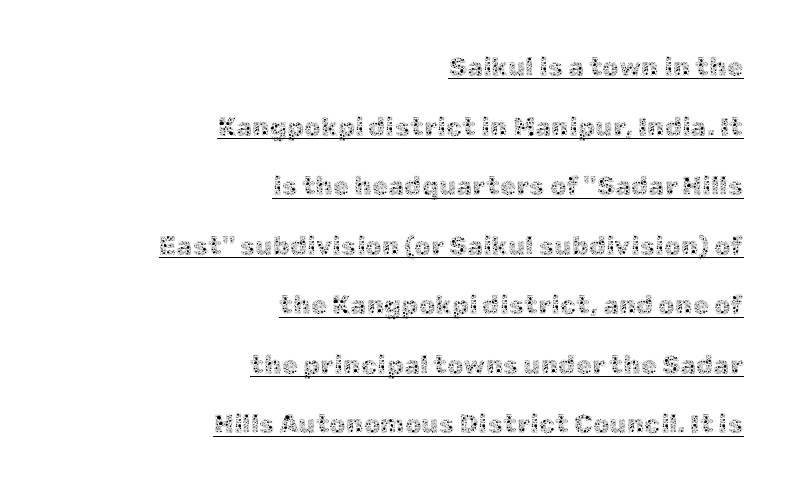
The glyphs are accompanied by a horizontal stroke just below them. Notice the wide empty band between every row — that's loose leading. The strokes carry an ordinary text weight at most. The paragraph has a hard right edge and a soft left edge. Characters remain perfectly vertical along every line.
